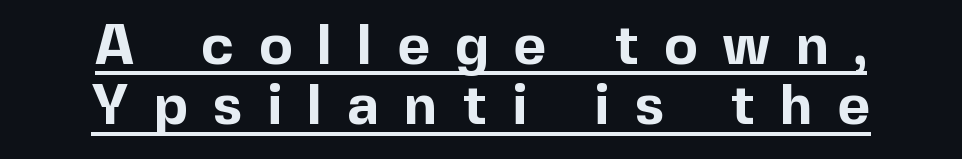
{"serif": "no", "italic": "no", "bold": "yes", "weight": "bold", "width": "normal", "x_height": "medium", "monospaced": "no", "underline": "yes", "align": "center", "line_spacing": "tight", "line_spacing_ratio": 1.08, "letter_spacing": "wide", "letter_spacing_em": 0.45, "glyph_px": 56}
